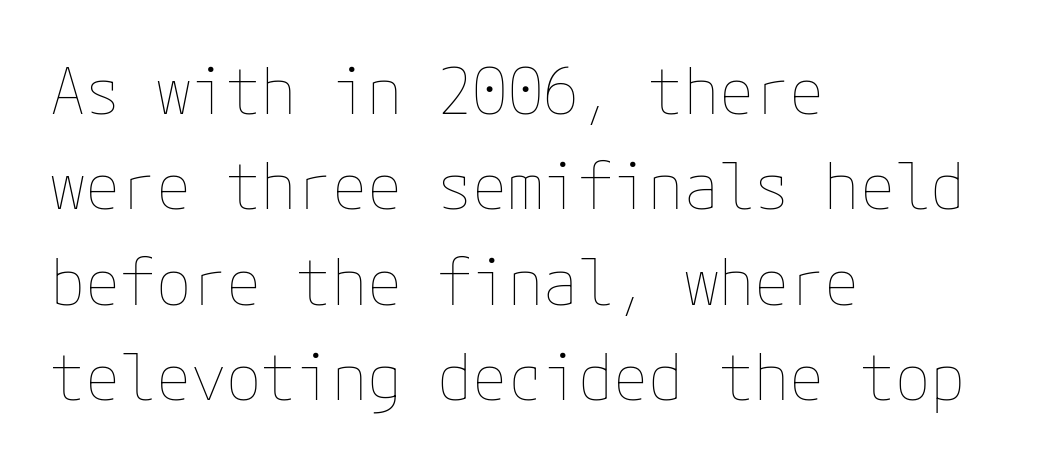
The type sits square on the baseline with zero lean. Nothing heavy about these letters — not bold at all. This block has exactly the height ordinary leading produces. Rule under the text: the space is simply empty. Which margin do the lines hug? The left one — the right edge is uneven.
